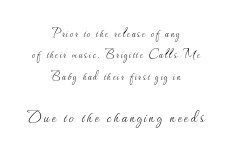
{"bold": "no", "underline": "no", "align": "center", "line_spacing": "normal", "line_spacing_ratio": 1.53, "larger_block": "second", "size_ratio": 1.43, "glyph_px": 20}
